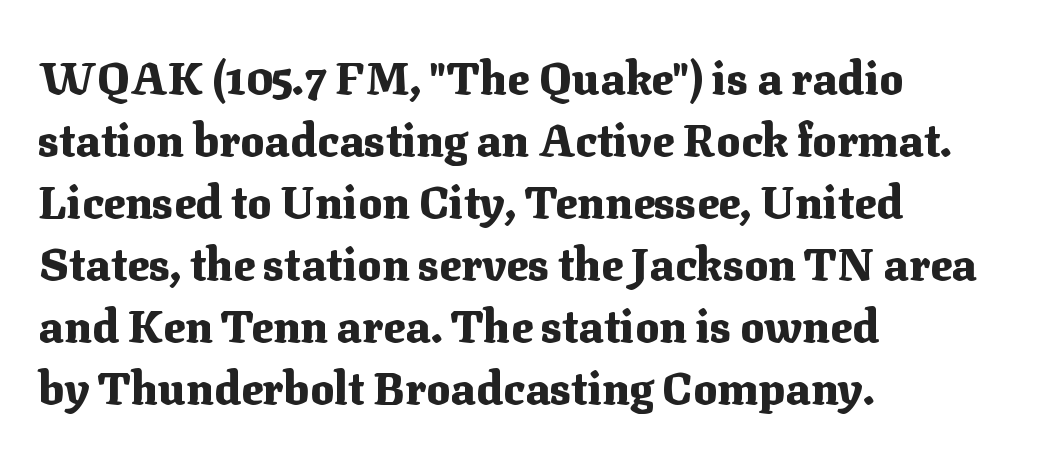
{"serif": "yes", "italic": "no", "bold": "yes", "weight": "heavy", "width": "normal", "stroke_contrast": "medium", "x_height": "medium", "monospaced": "no", "underline": "no", "align": "left", "line_spacing": "normal", "line_spacing_ratio": 1.38, "letter_spacing": "normal", "letter_spacing_em": 0.0, "glyph_px": 45}
